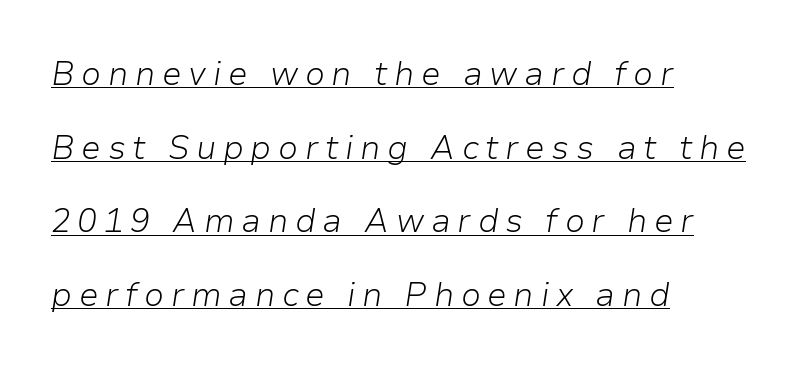
Every word sits above its own underline. These lines stand farther apart than default settings would place them. This sample is left-justified, so line endings fall wherever the words run out. The letters advance in unequal steps, a hallmark of proportional type.
